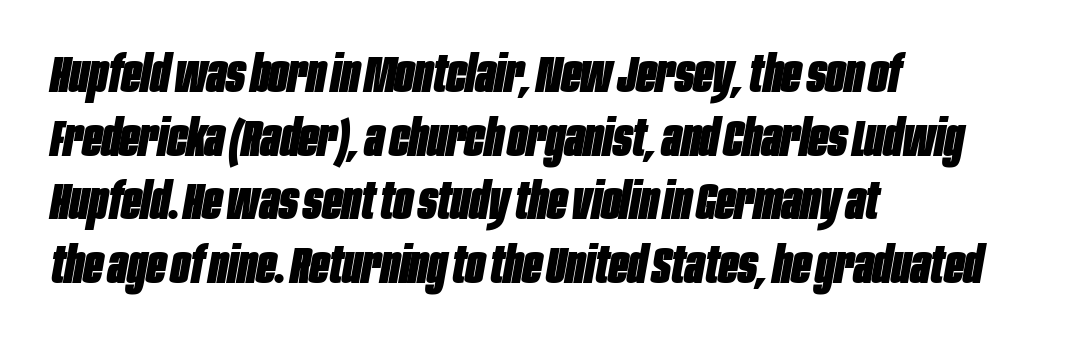
The image shows 51 px heavy, condensed type, italic (leaning right); set left-aligned, normal line spacing (1.25x), normal letter spacing, not underlined; low stroke contrast and a large x-height.
